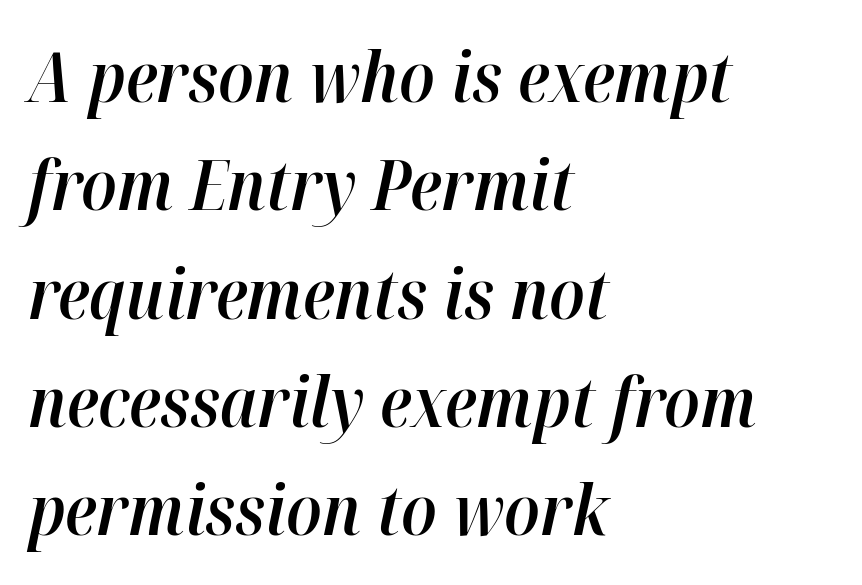
This is the in-between weight designers call semibold or demi. Each row of text sits above clean, open space. The lines sit at an ordinary, default distance from one another. Is the type slanted? Yes — the strokes lean at a clear angle. Think of a printed novel: that variable character pitch is what you see here. The face used here is rendered with its standard letterfit.
